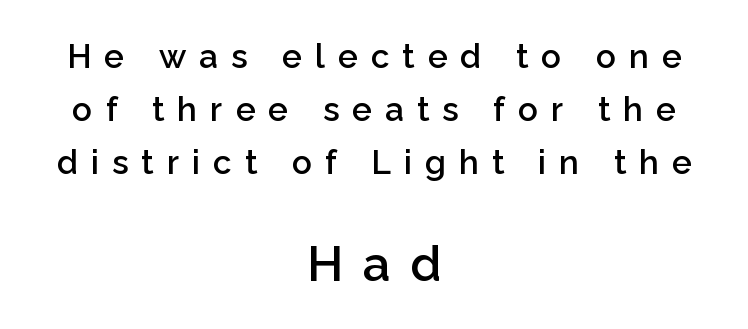
The vertical gap from one line to the next is medium. Caption: upper text group reduced, lower text group enlarged. Stroke terminals: plain, sans-serif. The baseline area is clear. One-word summary of the alignment: center.
